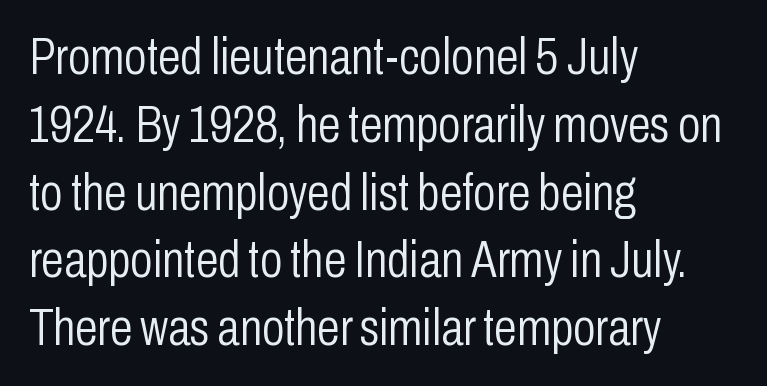
Q: Is the text bold? A: No.
Q: Is the text italic (slanted)? A: No, it is upright.
Q: Is the typeface a serif or a sans-serif typeface? A: Sans-serif.
Q: Is the text underlined? A: No.
Q: How is the paragraph aligned? A: Left-aligned.
Q: Is the spacing between letters normal or unusually wide? A: Normal.
Q: Is the spacing between lines tight, normal or loose? A: Normal.
Q: Width (condensed, normal, or wide)? A: Condensed.
Q: Stroke contrast? A: Low.
Q: x-height? A: Medium.
Q: Monospaced? A: No.
